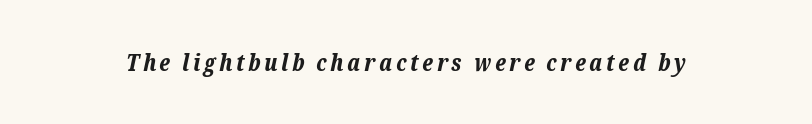
{"italic": "yes", "lean": "right", "slant_degrees": 12, "bold": "yes", "underline": "no", "glyph_px": 23}
